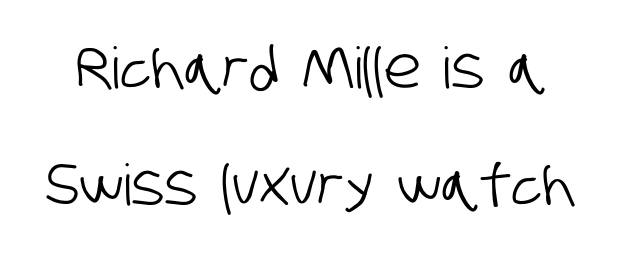
Q: Is the typeface a serif or a sans-serif typeface? A: Sans-serif.
Q: Is the text underlined? A: No.
Q: Is the spacing between letters normal or unusually wide? A: Normal.
Q: Is the spacing between lines tight, normal or loose? A: Loose.
Q: Width (condensed, normal, or wide)? A: Condensed.
Q: Stroke contrast? A: Low.
Q: x-height? A: Large.
Q: Monospaced? A: No.
